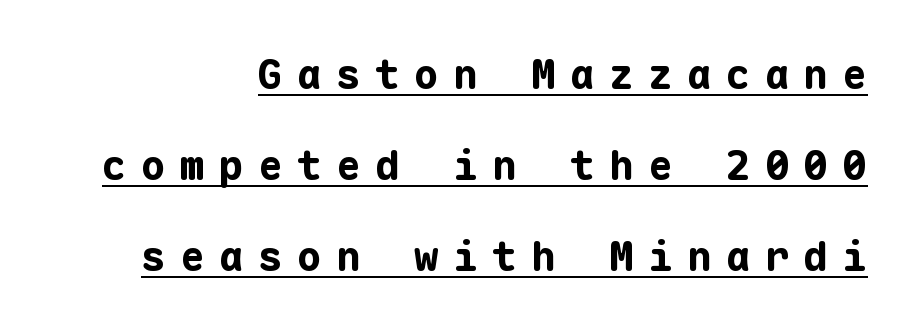
The image shows 41 px bold sans-serif type, upright, monospaced; set right-aligned, loose line spacing (2.22x), unusually wide letter spacing (+0.35 em), underlined; low stroke contrast and a medium x-height.
